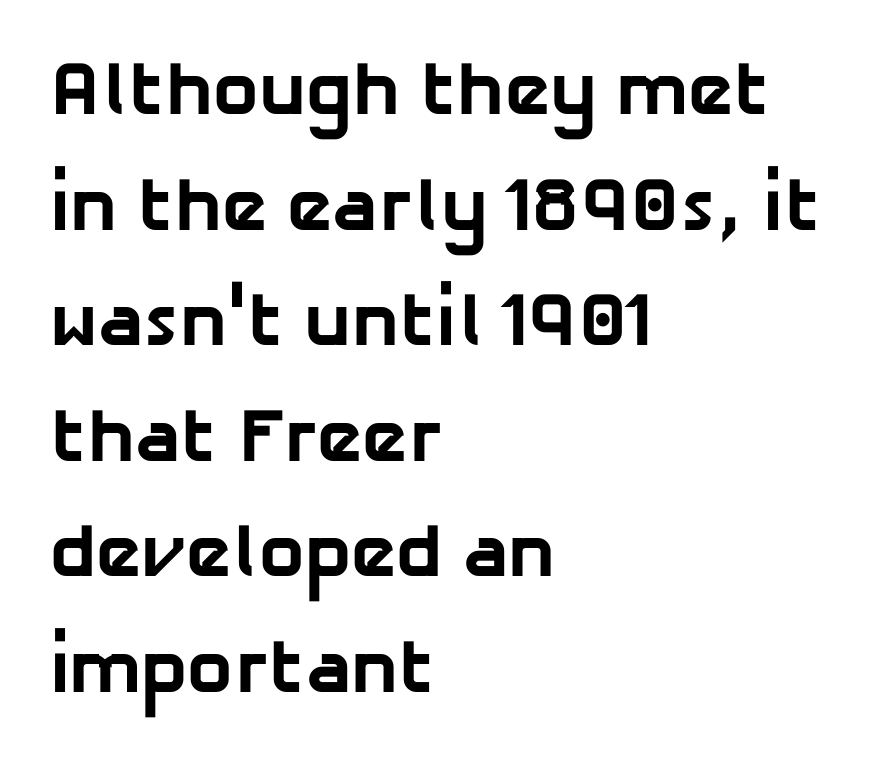
Q: Is the text bold? A: Yes.
Q: Is the typeface a serif or a sans-serif typeface? A: Sans-serif.
Q: Is the text underlined? A: No.
Q: How is the paragraph aligned? A: Left-aligned.
Q: Is the spacing between letters normal or unusually wide? A: Normal.
Q: Is the spacing between lines tight, normal or loose? A: Normal.
Q: Width (condensed, normal, or wide)? A: Normal.
Q: Stroke contrast? A: Low.
Q: x-height? A: Medium.
Q: Monospaced? A: No.
